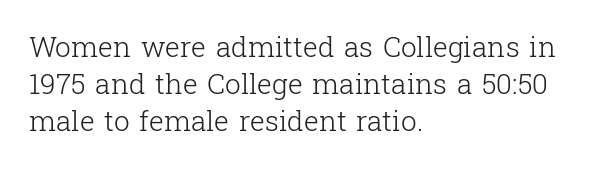
Q: Is the text bold? A: No.
Q: Is the text italic (slanted)? A: No, it is upright.
Q: Is the typeface a serif or a sans-serif typeface? A: Serif.
Q: Is the text underlined? A: No.
Q: How is the paragraph aligned? A: Left-aligned.
Q: Is the spacing between letters normal or unusually wide? A: Normal.
Q: Is the spacing between lines tight, normal or loose? A: Normal.
Q: Width (condensed, normal, or wide)? A: Normal.
Q: Stroke contrast? A: Low.
Q: x-height? A: Medium.
Q: Monospaced? A: No.
